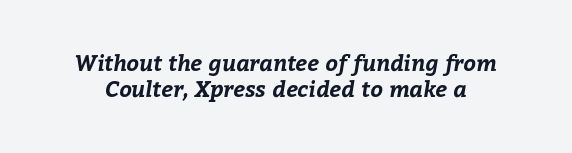
Q: Is the text bold? A: Yes.
Q: Is the text underlined? A: No.
Q: Is the spacing between letters normal or unusually wide? A: Normal.
